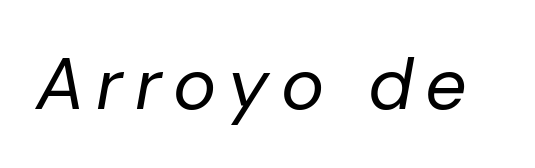
Spacing verdict: proportional, widths tailored to each character. The strokes carry an ordinary text weight at most. Glance below the letters and you will spot only blank space. The font's italic variant was chosen for this text.
